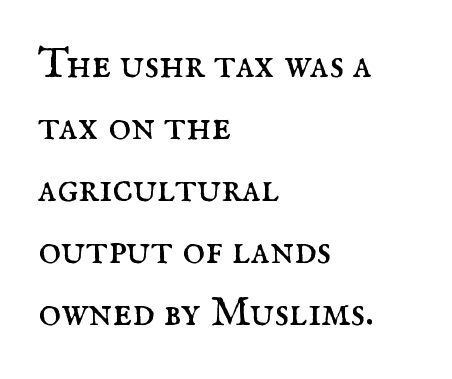
The image shows 43 px regular-weight serif type, upright; set left-aligned, normal line spacing (1.44x), normal letter spacing, not underlined; medium stroke contrast and a small x-height.
